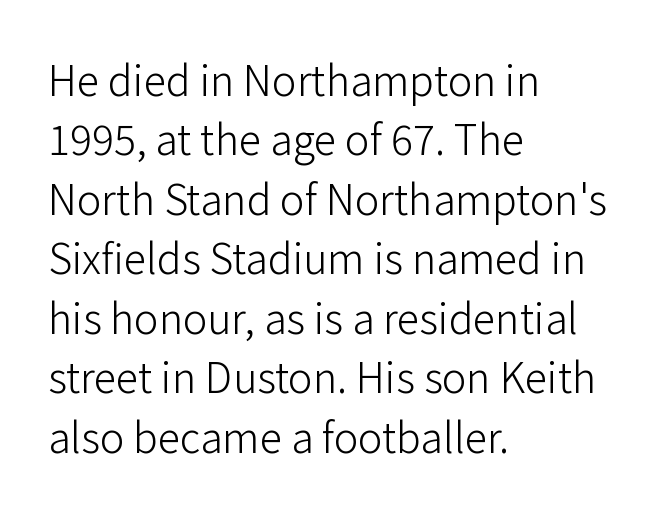
Q: Is the text bold? A: No.
Q: Is the text italic (slanted)? A: No, it is upright.
Q: Is the typeface a serif or a sans-serif typeface? A: Sans-serif.
Q: Is the text underlined? A: No.
Q: How is the paragraph aligned? A: Left-aligned.
Q: Is the spacing between letters normal or unusually wide? A: Normal.
Q: Is the spacing between lines tight, normal or loose? A: Normal.
Q: Width (condensed, normal, or wide)? A: Normal.
Q: Stroke contrast? A: Low.
Q: x-height? A: Medium.
Q: Monospaced? A: No.
